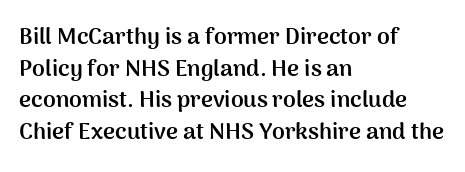
Q: Is the text bold? A: Yes.
Q: Is the text italic (slanted)? A: No, it is upright.
Q: Is the text underlined? A: No.
Q: How is the paragraph aligned? A: Left-aligned.
Q: Is the spacing between letters normal or unusually wide? A: Normal.
Q: Is the spacing between lines tight, normal or loose? A: Normal.
